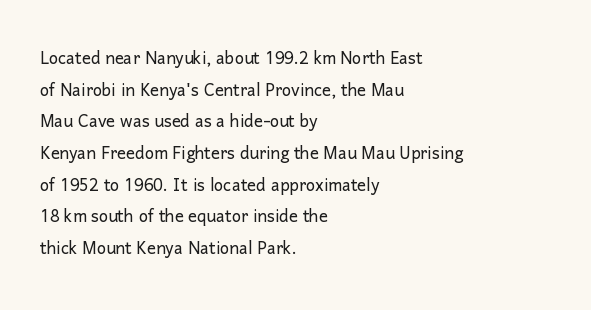
The image shows 22 px text type, upright; set left-aligned, normal line spacing (1.44x), normal letter spacing, not underlined.
